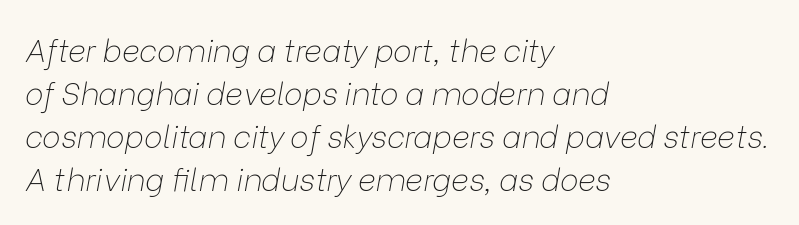
{"italic": "yes", "lean": "right", "slant_degrees": 9, "bold": "no", "weight": "thin", "width": "normal", "stroke_contrast": "low", "x_height": "medium", "monospaced": "no", "underline": "no", "align": "left", "line_spacing": "normal", "line_spacing_ratio": 1.39, "letter_spacing": "normal", "letter_spacing_em": 0.0, "glyph_px": 31}
